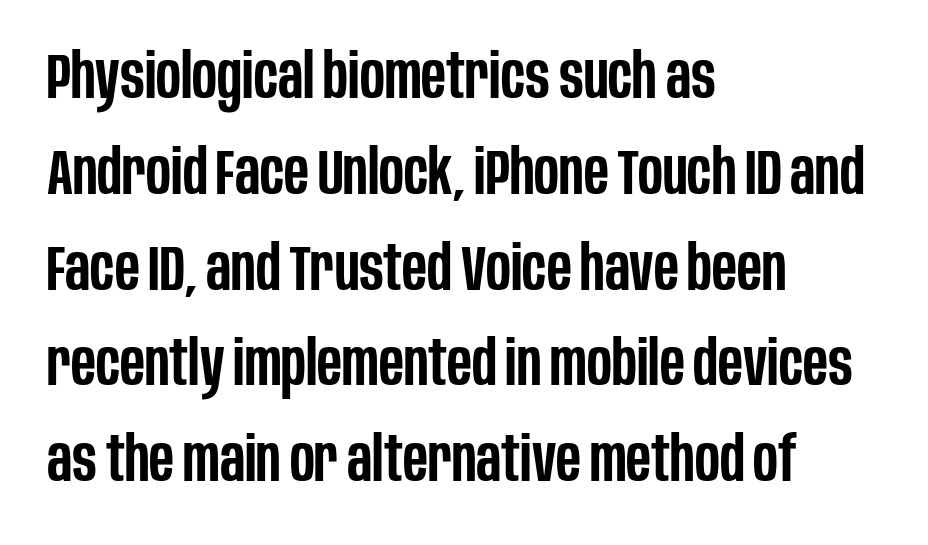
Q: Is the text bold? A: Semi-bold.
Q: Is the text italic (slanted)? A: No, it is upright.
Q: Is the typeface a serif or a sans-serif typeface? A: Sans-serif.
Q: Is the text underlined? A: No.
Q: How is the paragraph aligned? A: Left-aligned.
Q: Is the spacing between letters normal or unusually wide? A: Normal.
Q: Is the spacing between lines tight, normal or loose? A: Normal.
Q: Width (condensed, normal, or wide)? A: Condensed.
Q: Stroke contrast? A: Low.
Q: x-height? A: Large.
Q: Monospaced? A: No.
